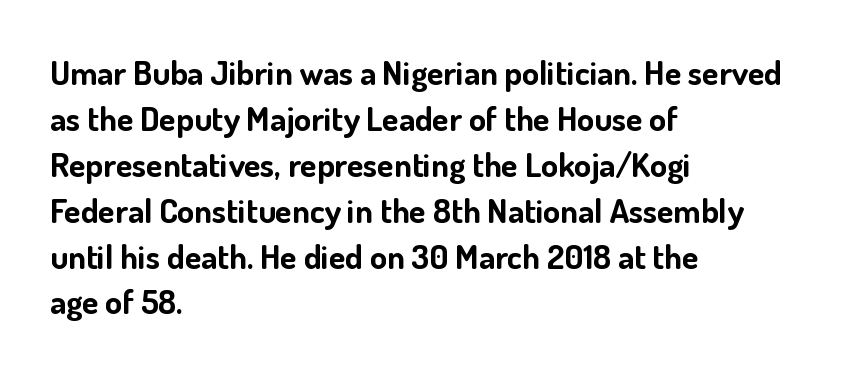
Type without underlining. The setting favours the left margin, as ordinary paragraphs usually do. The passage shown is emphatically bold. Is there much room between lines? A standard amount, neither cramped nor airy.
